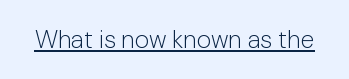
The image shows 25 px text type, upright; set normal letter spacing, underlined.
